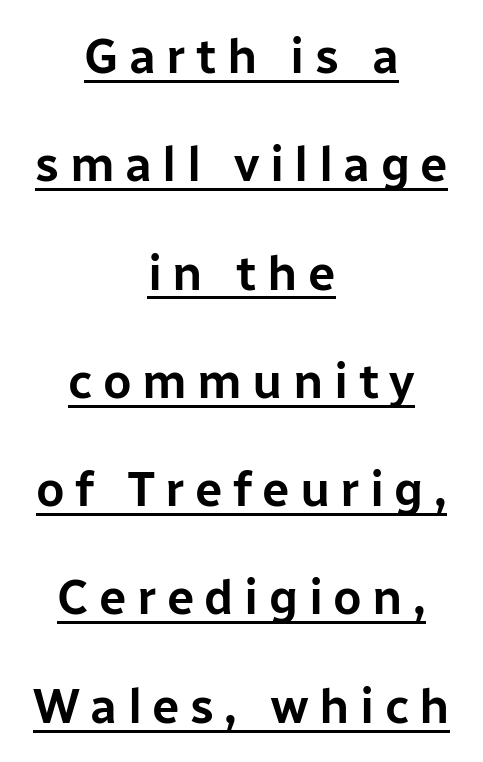
{"serif": "no", "italic": "no", "width": "normal", "stroke_contrast": "low", "x_height": "medium", "monospaced": "no", "underline": "yes", "align": "center", "line_spacing": "loose", "line_spacing_ratio": 2.21, "letter_spacing": "wide", "letter_spacing_em": 0.21, "glyph_px": 49}
